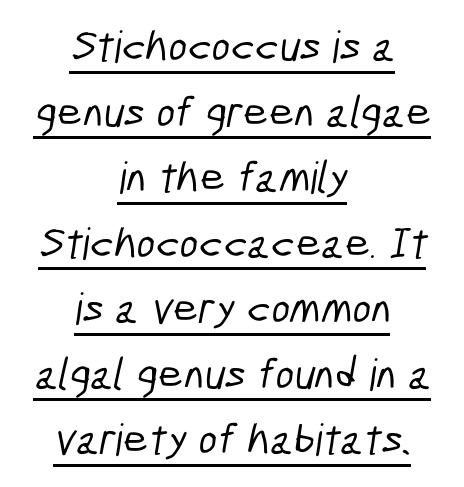
The image shows 44 px condensed sans-serif type; set centered, normal line spacing (1.49x), normal letter spacing, underlined; low stroke contrast and a medium x-height.
